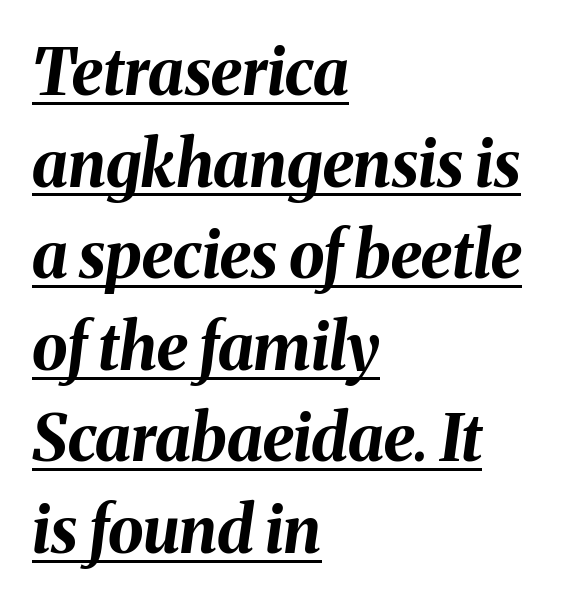
{"italic": "yes", "lean": "right", "slant_degrees": 8, "bold": "yes", "weight": "bold", "width": "normal", "stroke_contrast": "medium", "x_height": "medium", "monospaced": "no", "underline": "yes", "align": "left", "line_spacing": "normal", "line_spacing_ratio": 1.43, "letter_spacing": "normal", "letter_spacing_em": 0.0, "glyph_px": 64}
